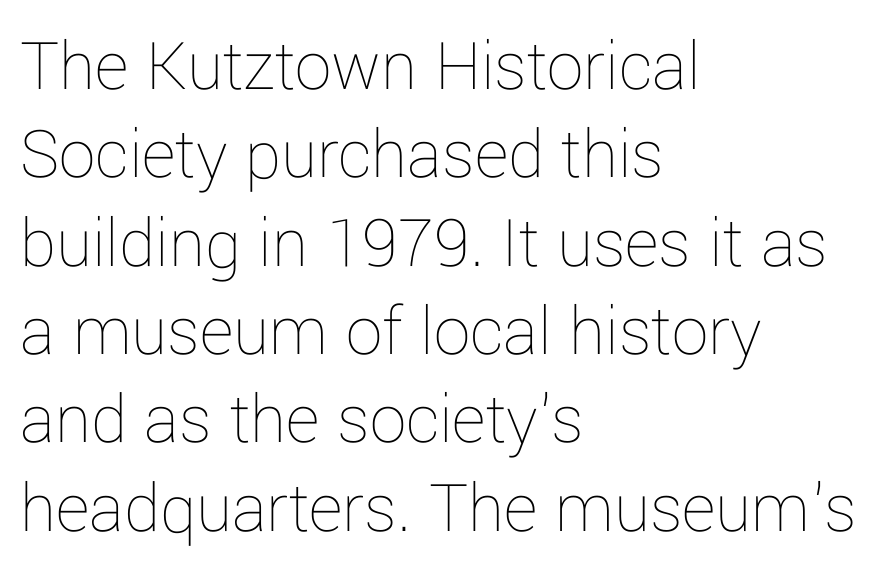
{"italic": "no", "bold": "no", "weight": "thin", "width": "normal", "stroke_contrast": "low", "x_height": "medium", "monospaced": "no", "underline": "no", "align": "left", "line_spacing_ratio": 1.21, "letter_spacing": "normal", "letter_spacing_em": 0.0, "glyph_px": 73}
